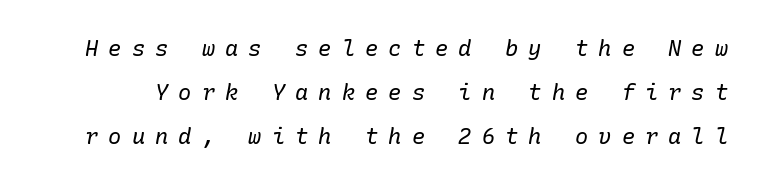
The image shows 22 px text type, italic (leaning right); set loose line spacing (2.0x), unusually wide letter spacing (+0.46 em), not underlined.
